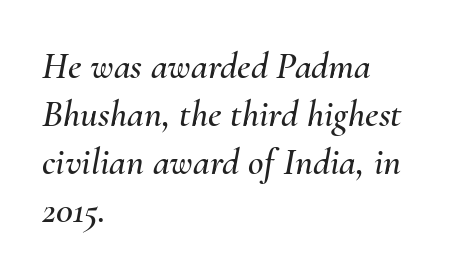
In terms of letterspacing, this is plain default setting. The area under the type is left untouched. This block has exactly the height ordinary leading produces. Is this a fixed-width face? No — the glyphs have proportional, varying widths.
